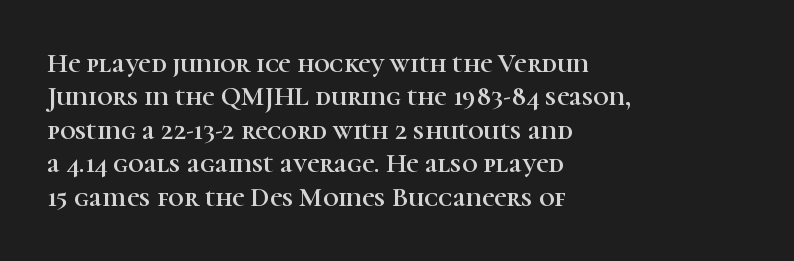
Q: Is the text italic (slanted)? A: No, it is upright.
Q: Is the text underlined? A: No.
Q: How is the paragraph aligned? A: Left-aligned.
Q: Is the spacing between letters normal or unusually wide? A: Normal.
